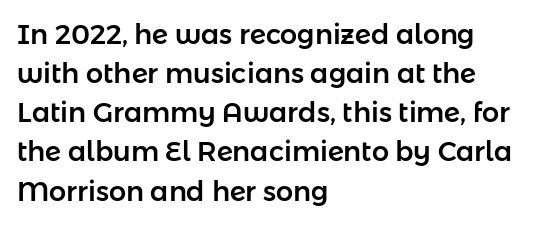
{"italic": "no", "underline": "no", "align": "left", "line_spacing": "normal", "line_spacing_ratio": 1.45, "letter_spacing": "normal", "letter_spacing_em": 0.0, "glyph_px": 27}
